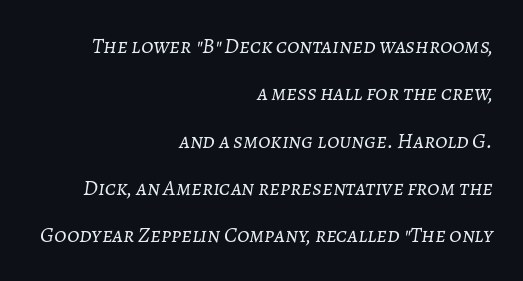
{"italic": "yes", "lean": "right", "slant_degrees": 7, "bold": "no", "underline": "no", "align": "right", "line_spacing": "loose", "line_spacing_ratio": 2.15, "letter_spacing": "normal", "letter_spacing_em": 0.0, "glyph_px": 22}
